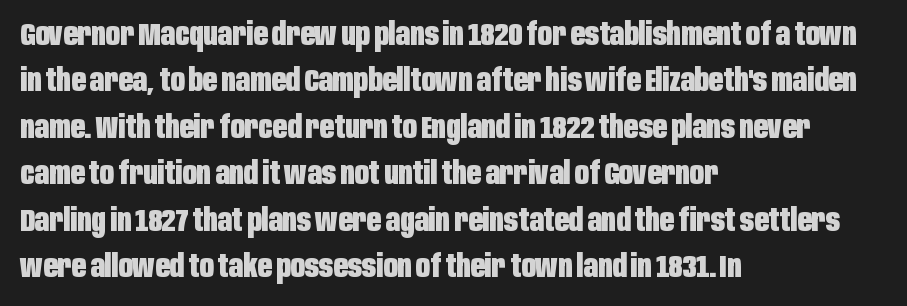
{"serif": "no", "italic": "no", "bold": "yes", "weight": "heavy", "width": "condensed", "stroke_contrast": "low", "x_height": "large", "monospaced": "no", "underline": "no", "align": "left", "line_spacing": "normal", "line_spacing_ratio": 1.5, "letter_spacing": "normal", "letter_spacing_em": 0.0, "glyph_px": 31}
